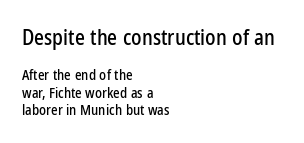
Q: Is the text italic (slanted)? A: No, it is upright.
Q: Is the text underlined? A: No.
Q: How is the paragraph aligned? A: Left-aligned.
Q: Is the spacing between letters normal or unusually wide? A: Normal.
Q: Is the spacing between lines tight, normal or loose? A: Normal.
Q: Which block of text is set in a larger size, the first (top) or the second (bottom)? A: The first (top) one.
